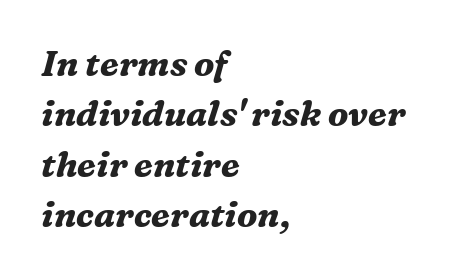
The glyphs are unaccompanied by any horizontal stroke below them. Varying glyph widths throughout — classic text-font behaviour. These lines are composed in type with serifs. Does the copy run flush right? No — it runs flush left. Bold? Absolutely — the strokes are thick and heavy.
